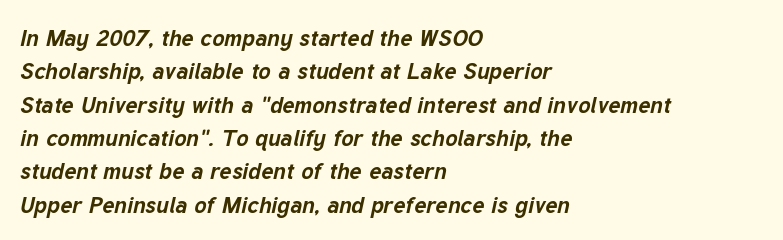
{"italic": "yes", "lean": "right", "slant_degrees": 12, "bold": "yes", "underline": "no", "align": "left", "line_spacing": "normal", "line_spacing_ratio": 1.45, "letter_spacing": "normal", "letter_spacing_em": 0.0, "glyph_px": 23}
